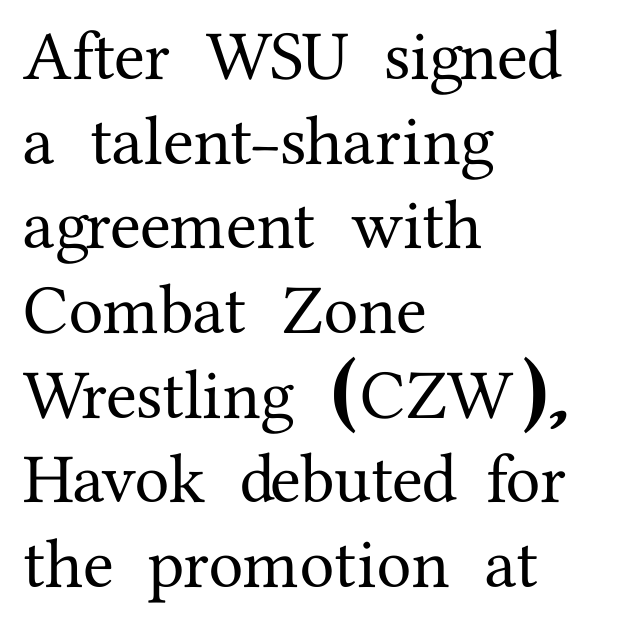
{"serif": "yes", "italic": "no", "width": "normal", "stroke_contrast": "medium", "x_height": "medium", "monospaced": "no", "underline": "no", "align": "left", "line_spacing_ratio": 1.21, "letter_spacing": "normal", "letter_spacing_em": 0.0, "glyph_px": 70}
